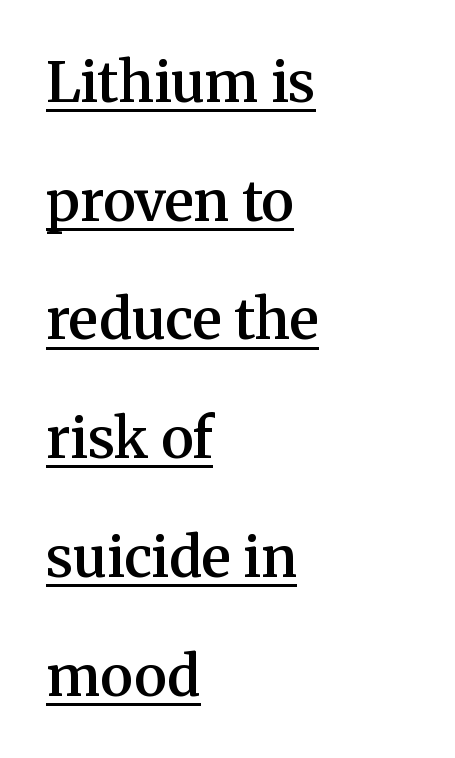
Note the varied advance widths — an 'i' is clearly narrower than an 'm'. Nothing unusual about the tracking: characters are spaced as the font intends. Characters remain perfectly vertical along every line. Caption: multi-line text, flush left, ragged right. Look at the stroke-to-counter ratio: somewhat heavy, a semibold. Compared with undecorated copy, this sample adds a rule below the words.
